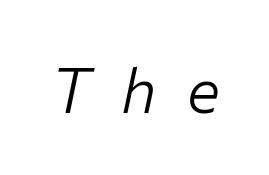
The image shows 62 px light type, italic (leaning right); set unusually wide letter spacing (+0.49 em), not underlined; low stroke contrast and a medium x-height.
